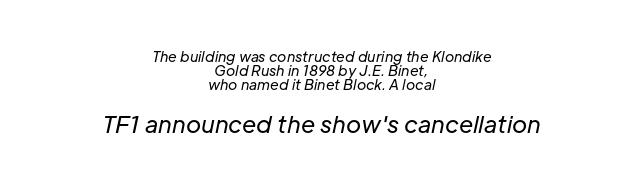
The image shows 23 px text type, italic (leaning right); set centered, tight line spacing (1.01x), normal letter spacing, not underlined; the second (bottom) block is 1.64x larger.
